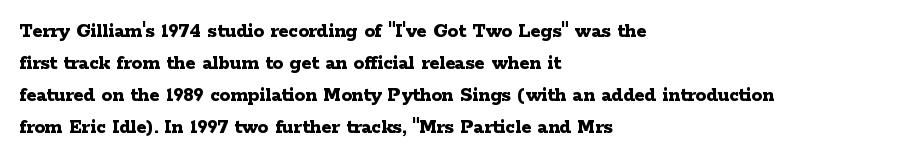
The image shows 21 px bold type, upright; set left-aligned, normal line spacing (1.52x), normal letter spacing, not underlined.
